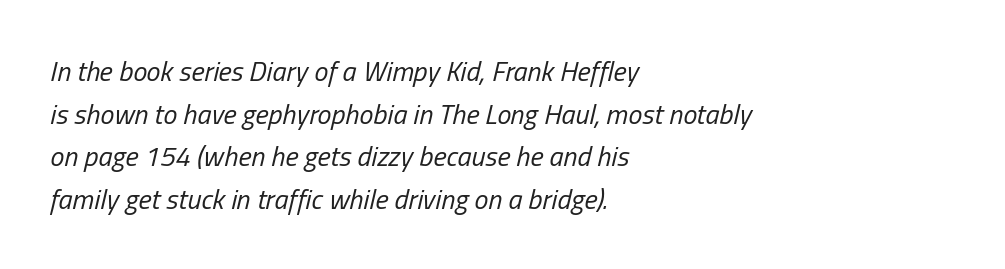
The image shows 28 px regular-weight, condensed type, italic (leaning right); set left-aligned, normal line spacing (1.52x), normal letter spacing, not underlined; low stroke contrast and a medium x-height.
